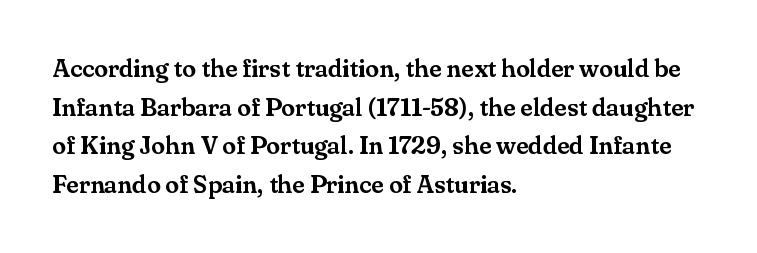
Inter-character spacing is left at the font's built-in metrics. Quick note: underline off. Horizontal alignment here is leftward, the default for most running prose. Posture: vertical. Line spacing here is normal.
